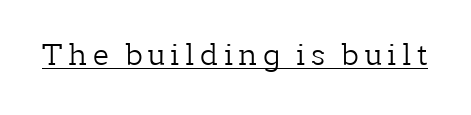
Q: Is the text bold? A: No.
Q: Is the text italic (slanted)? A: No, it is upright.
Q: Is the typeface a serif or a sans-serif typeface? A: Serif.
Q: Is the text underlined? A: Yes.
Q: Width (condensed, normal, or wide)? A: Normal.
Q: Stroke contrast? A: Low.
Q: x-height? A: Medium.
Q: Monospaced? A: No.
